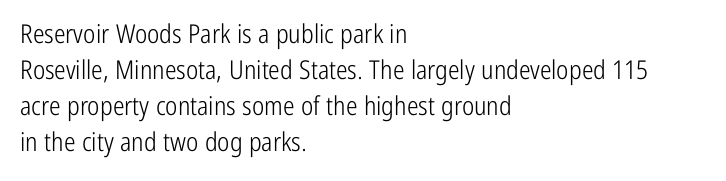
The image shows 26 px text type, upright; set left-aligned, normal line spacing (1.38x), normal letter spacing, not underlined.
